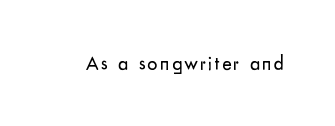
The type sits square on the baseline with zero lean. The strip under each line holds only bare page. Is the stroke heavy? The answer is a plain regular-or-lighter.
